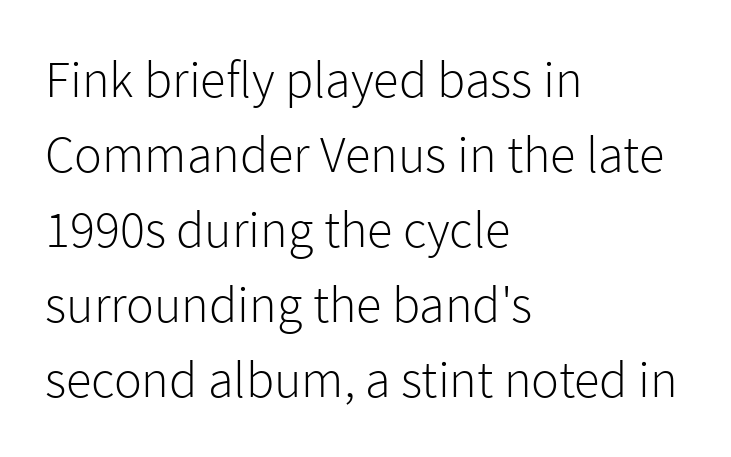
The image shows 52 px light sans-serif type, upright; set left-aligned, normal line spacing (1.44x), normal letter spacing, not underlined; low stroke contrast and a medium x-height.
